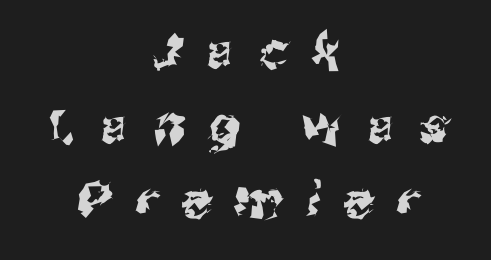
Q: Is the typeface a serif or a sans-serif typeface? A: Sans-serif.
Q: Is the text underlined? A: No.
Q: How is the paragraph aligned? A: Centered.
Q: Is the spacing between letters normal or unusually wide? A: Unusually wide.
Q: Is the spacing between lines tight, normal or loose? A: Normal.
Q: Width (condensed, normal, or wide)? A: Normal.
Q: Stroke contrast? A: Medium.
Q: x-height? A: Medium.
Q: Monospaced? A: No.
